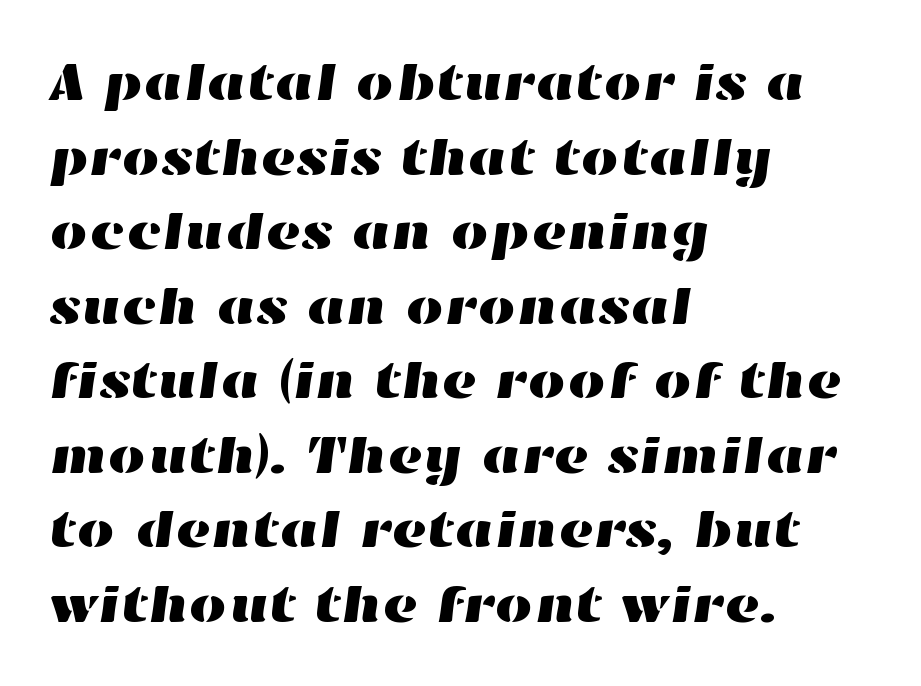
Q: Is the text underlined? A: No.
Q: How is the paragraph aligned? A: Left-aligned.
Q: Is the spacing between letters normal or unusually wide? A: Normal.
Q: Is the spacing between lines tight, normal or loose? A: Normal.
Q: Width (condensed, normal, or wide)? A: Wide.
Q: Stroke contrast? A: High.
Q: x-height? A: Medium.
Q: Monospaced? A: No.
